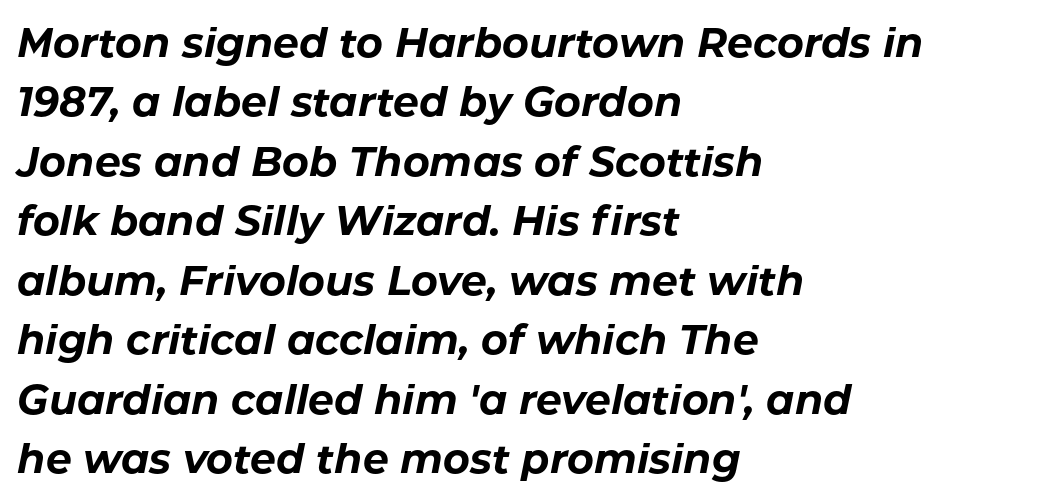
{"italic": "yes", "lean": "right", "slant_degrees": 11, "bold": "yes", "weight": "bold", "width": "normal", "stroke_contrast": "low", "x_height": "medium", "monospaced": "no", "underline": "no", "align": "left", "line_spacing": "normal", "line_spacing_ratio": 1.45, "letter_spacing": "normal", "letter_spacing_em": 0.0, "glyph_px": 41}
